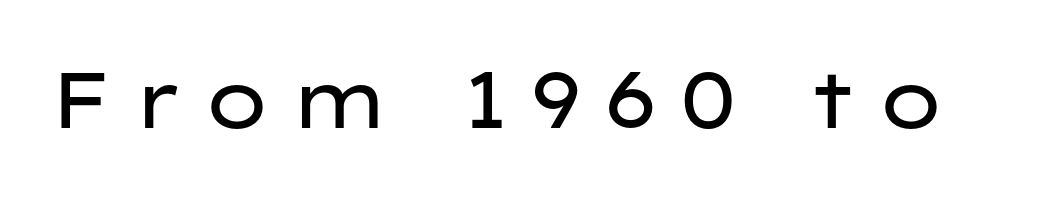
The image shows 79 px regular-weight, wide sans-serif type, upright; set unusually wide letter spacing (+0.23 em), not underlined; low stroke contrast and a medium x-height.
